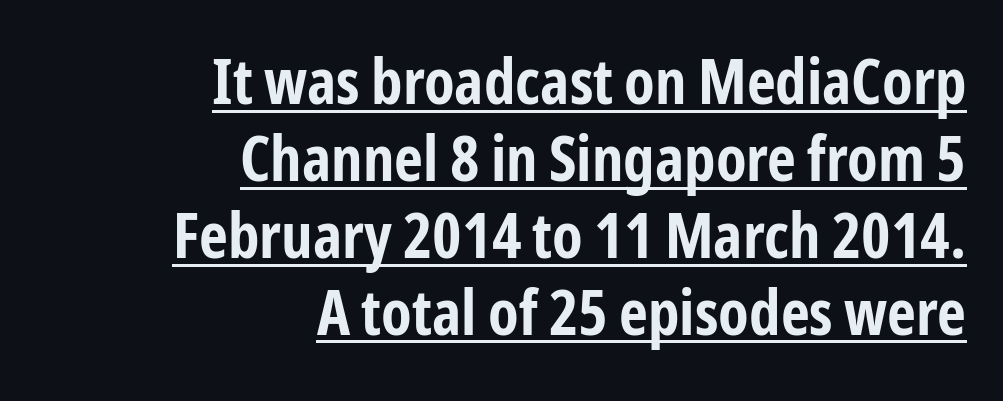
Q: Is the text bold? A: Yes.
Q: Is the text italic (slanted)? A: No, it is upright.
Q: Is the typeface a serif or a sans-serif typeface? A: Sans-serif.
Q: Is the text underlined? A: Yes.
Q: How is the paragraph aligned? A: Right-aligned.
Q: Is the spacing between letters normal or unusually wide? A: Normal.
Q: Width (condensed, normal, or wide)? A: Condensed.
Q: Stroke contrast? A: Low.
Q: x-height? A: Medium.
Q: Monospaced? A: No.
